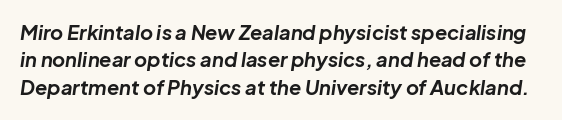
Q: Is the text bold? A: Yes.
Q: Is the text italic (slanted)? A: Yes, it leans right by about 8 degrees.
Q: Is the text underlined? A: No.
Q: Is the spacing between letters normal or unusually wide? A: Normal.
Q: Is the spacing between lines tight, normal or loose? A: Normal.
